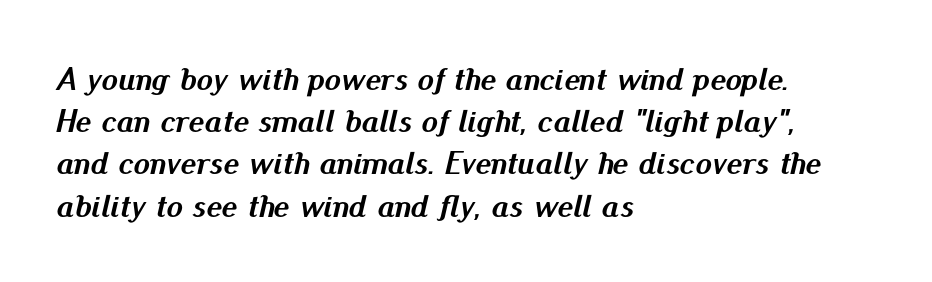
The image shows 33 px semibold type, italic (leaning right); set left-aligned, normal line spacing (1.28x), normal letter spacing, not underlined; medium stroke contrast and a small x-height.
